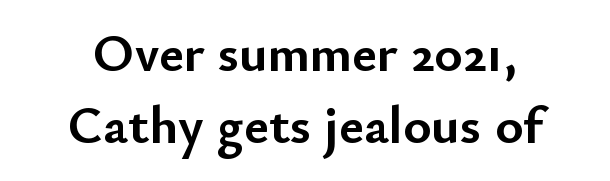
The image shows 54 px semibold sans-serif type, upright; set centered, normal line spacing (1.34x), normal letter spacing, not underlined; low stroke contrast and a small x-height.
